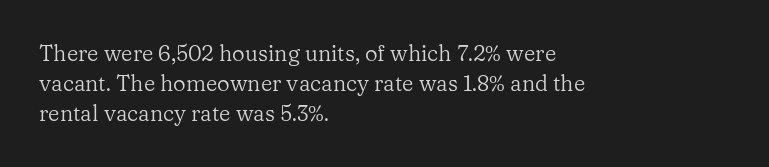
{"italic": "no", "bold": "no", "underline": "no", "align": "left", "line_spacing": "normal", "line_spacing_ratio": 1.37, "letter_spacing": "normal", "letter_spacing_em": 0.0, "glyph_px": 22}
